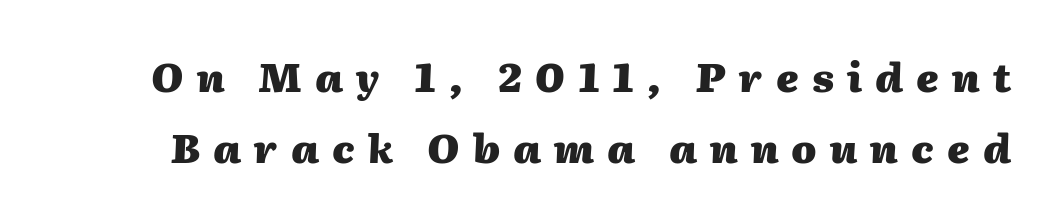
The image shows 40 px heavy type, italic (leaning right); set line spacing 1.77x, unusually wide letter spacing (+0.33 em), not underlined; medium stroke contrast and a medium x-height.
